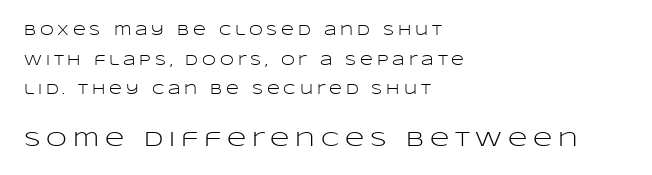
{"italic": "no", "bold": "no", "underline": "no", "align": "left", "line_spacing": "loose", "line_spacing_ratio": 2.12, "letter_spacing": "wide", "letter_spacing_em": 0.28, "larger_block": "second", "size_ratio": 1.5, "glyph_px": 21}
